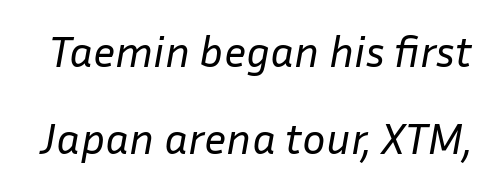
Nothing heavy about these letters — not bold at all. Here the designer chose a conventional face with non-uniform glyph widths. The strip under each line holds only bare page. Slanted lettering throughout. How are the letters spaced? Ordinarily, with no added tracking.
